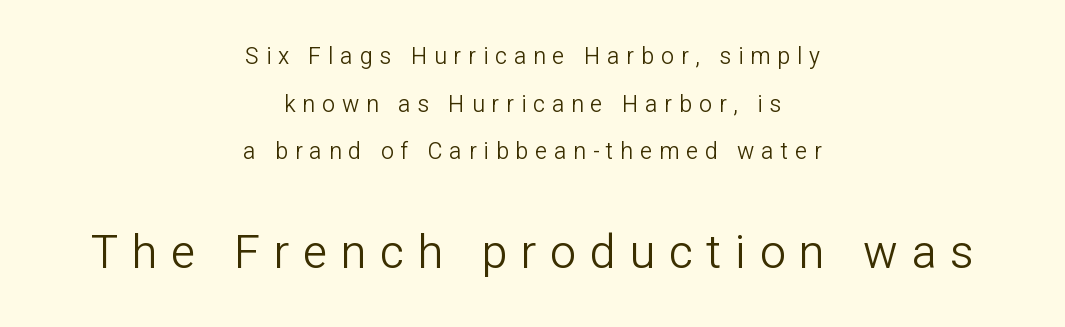
Q: Is the text bold? A: No.
Q: Is the text italic (slanted)? A: No, it is upright.
Q: Is the typeface a serif or a sans-serif typeface? A: Sans-serif.
Q: Is the text underlined? A: No.
Q: How is the paragraph aligned? A: Centered.
Q: Is the spacing between letters normal or unusually wide? A: Unusually wide.
Q: Is the spacing between lines tight, normal or loose? A: Loose.
Q: Which block of text is set in a larger size, the first (top) or the second (bottom)? A: The second (bottom) one.
Q: Width (condensed, normal, or wide)? A: Normal.
Q: Stroke contrast? A: Low.
Q: x-height? A: Medium.
Q: Monospaced? A: No.
